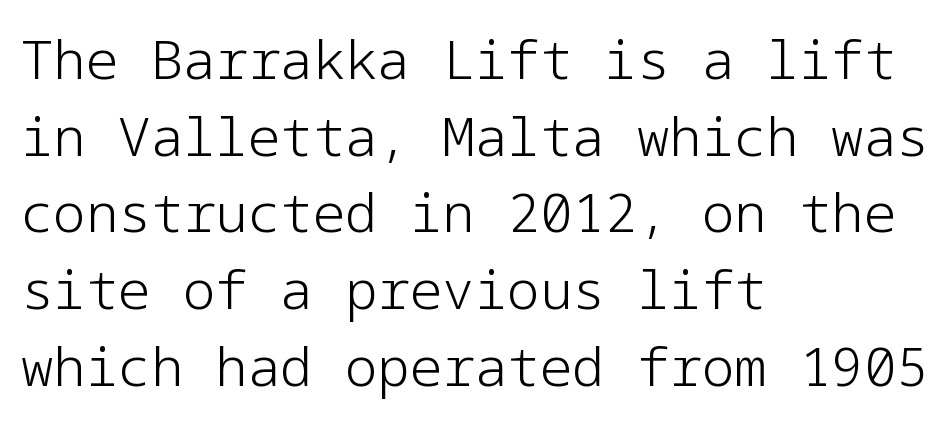
Q: Is the text bold? A: No.
Q: Is the text italic (slanted)? A: No, it is upright.
Q: Is the typeface a serif or a sans-serif typeface? A: Sans-serif.
Q: Is the text underlined? A: No.
Q: How is the paragraph aligned? A: Left-aligned.
Q: Is the spacing between letters normal or unusually wide? A: Normal.
Q: Is the spacing between lines tight, normal or loose? A: Normal.
Q: Width (condensed, normal, or wide)? A: Normal.
Q: Stroke contrast? A: Low.
Q: x-height? A: Medium.
